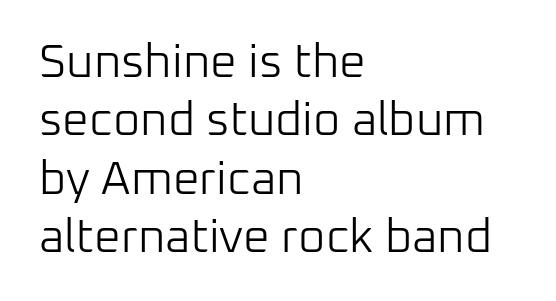
{"serif": "no", "italic": "no", "bold": "no", "weight": "light", "width": "normal", "stroke_contrast": "low", "x_height": "medium", "monospaced": "no", "underline": "no", "align": "left", "line_spacing_ratio": 1.24, "letter_spacing": "normal", "letter_spacing_em": 0.0, "glyph_px": 47}
